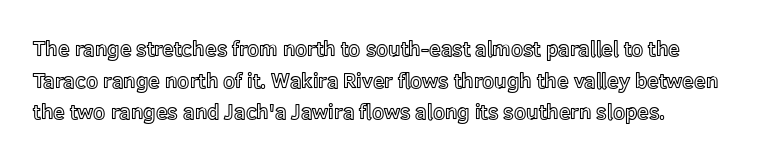
Q: Is the text italic (slanted)? A: No, it is upright.
Q: Is the text underlined? A: No.
Q: Is the spacing between letters normal or unusually wide? A: Normal.
Q: Is the spacing between lines tight, normal or loose? A: Normal.
